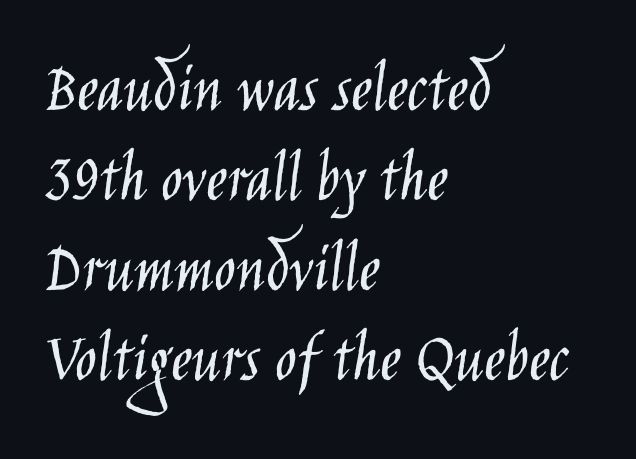
Q: Is the text bold? A: No.
Q: Is the text italic (slanted)? A: Yes.
Q: Is the typeface a serif or a sans-serif typeface? A: Sans-serif.
Q: Is the text underlined? A: No.
Q: How is the paragraph aligned? A: Left-aligned.
Q: Is the spacing between letters normal or unusually wide? A: Normal.
Q: Is the spacing between lines tight, normal or loose? A: Normal.
Q: Width (condensed, normal, or wide)? A: Condensed.
Q: Stroke contrast? A: Low.
Q: x-height? A: Large.
Q: Monospaced? A: No.
